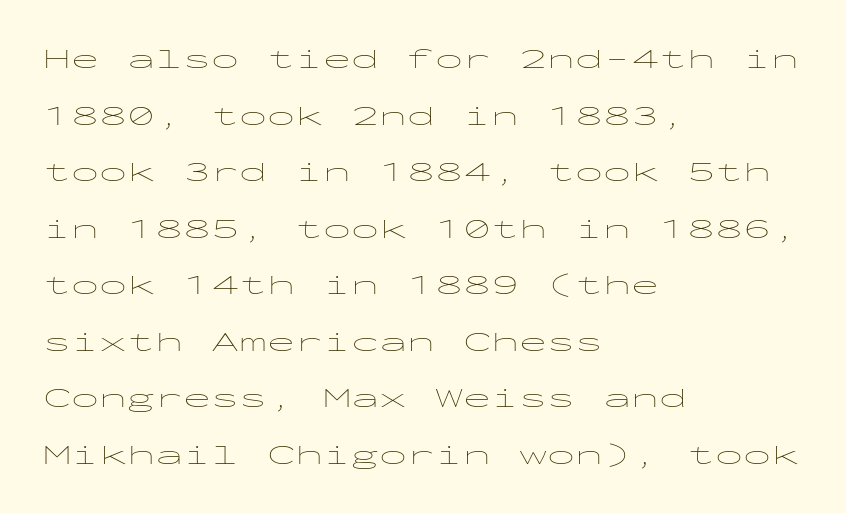
The image shows 28 px thin, wide sans-serif type, upright, monospaced; set left-aligned, loose line spacing (2.02x), normal letter spacing, not underlined; low stroke contrast and a medium x-height.
